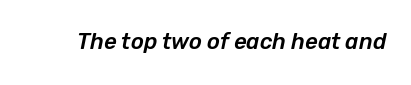
Q: Is the text italic (slanted)? A: Yes, it leans right by about 12 degrees.
Q: Is the text underlined? A: No.
Q: Is the spacing between letters normal or unusually wide? A: Normal.
